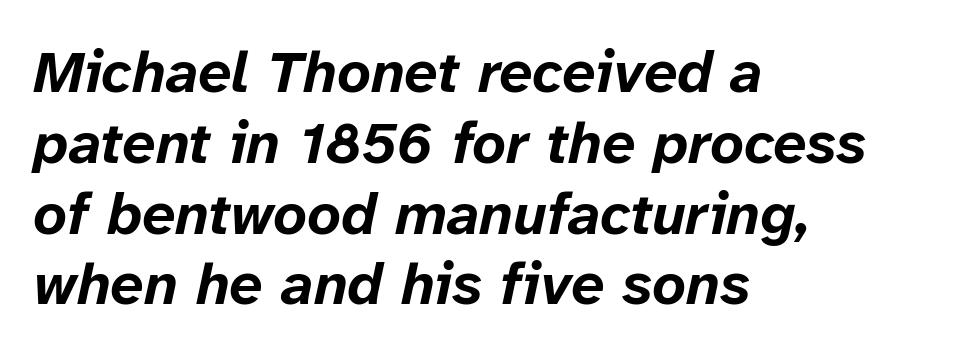
{"italic": "yes", "lean": "right", "slant_degrees": 12, "bold": "yes", "weight": "bold", "width": "normal", "stroke_contrast": "low", "x_height": "medium", "monospaced": "no", "underline": "no", "align": "left", "line_spacing_ratio": 1.2, "letter_spacing": "normal", "letter_spacing_em": 0.0, "glyph_px": 59}
